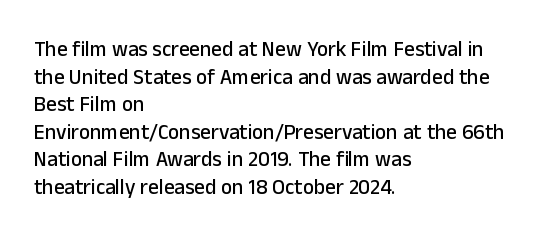
Q: Is the text italic (slanted)? A: No, it is upright.
Q: Is the text underlined? A: No.
Q: How is the paragraph aligned? A: Left-aligned.
Q: Is the spacing between letters normal or unusually wide? A: Normal.
Q: Is the spacing between lines tight, normal or loose? A: Normal.
